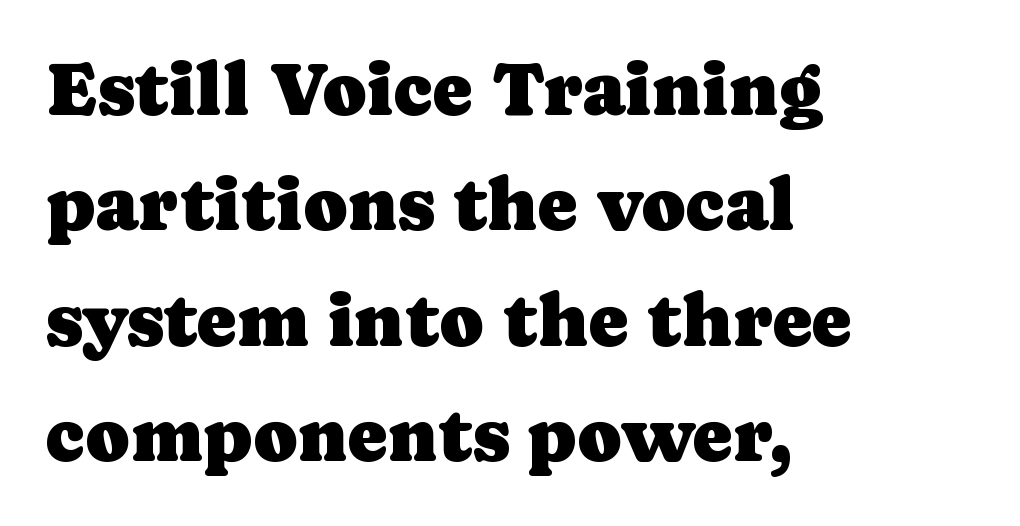
Q: Is the text italic (slanted)? A: No, it is upright.
Q: Is the typeface a serif or a sans-serif typeface? A: Serif.
Q: Is the text underlined? A: No.
Q: How is the paragraph aligned? A: Left-aligned.
Q: Is the spacing between letters normal or unusually wide? A: Normal.
Q: Is the spacing between lines tight, normal or loose? A: Normal.
Q: Width (condensed, normal, or wide)? A: Normal.
Q: Stroke contrast? A: Low.
Q: x-height? A: Medium.
Q: Monospaced? A: No.
